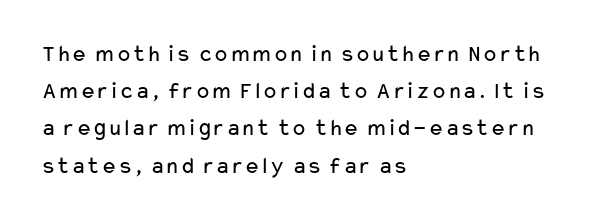
Ordinary non-slanted type is in use. This sample uses plain, unmodified letter spacing. Has an underline been added? It has not. The designer left line spacing at the default. The cut favours lightness, reaching ordinary text weight at its darkest. Layout note: lines flush left.
